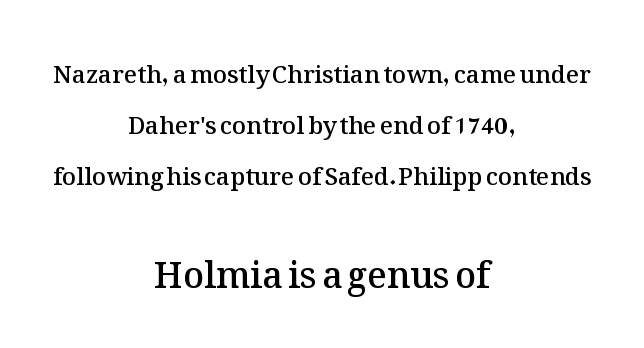
Q: Is the text bold? A: Semi-bold.
Q: Is the text italic (slanted)? A: No, it is upright.
Q: Is the text underlined? A: No.
Q: How is the paragraph aligned? A: Centered.
Q: Is the spacing between letters normal or unusually wide? A: Normal.
Q: Is the spacing between lines tight, normal or loose? A: Loose.
Q: Which block of text is set in a larger size, the first (top) or the second (bottom)? A: The second (bottom) one.
Q: Width (condensed, normal, or wide)? A: Normal.
Q: Stroke contrast? A: Medium.
Q: x-height? A: Medium.
Q: Monospaced? A: No.
